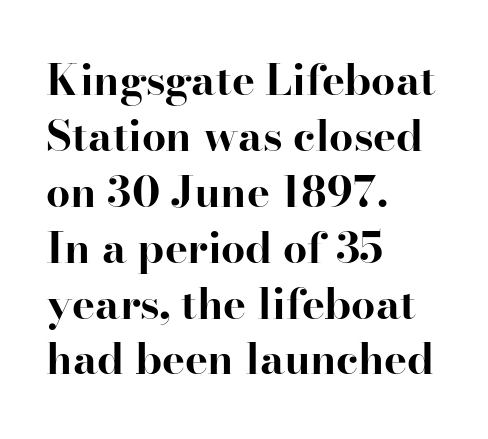
Q: Is the text bold? A: Yes.
Q: Is the text italic (slanted)? A: No, it is upright.
Q: Is the typeface a serif or a sans-serif typeface? A: Serif.
Q: Is the text underlined? A: No.
Q: How is the paragraph aligned? A: Left-aligned.
Q: Is the spacing between letters normal or unusually wide? A: Normal.
Q: Is the spacing between lines tight, normal or loose? A: Normal.
Q: Width (condensed, normal, or wide)? A: Normal.
Q: Stroke contrast? A: High.
Q: x-height? A: Small.
Q: Monospaced? A: No.
